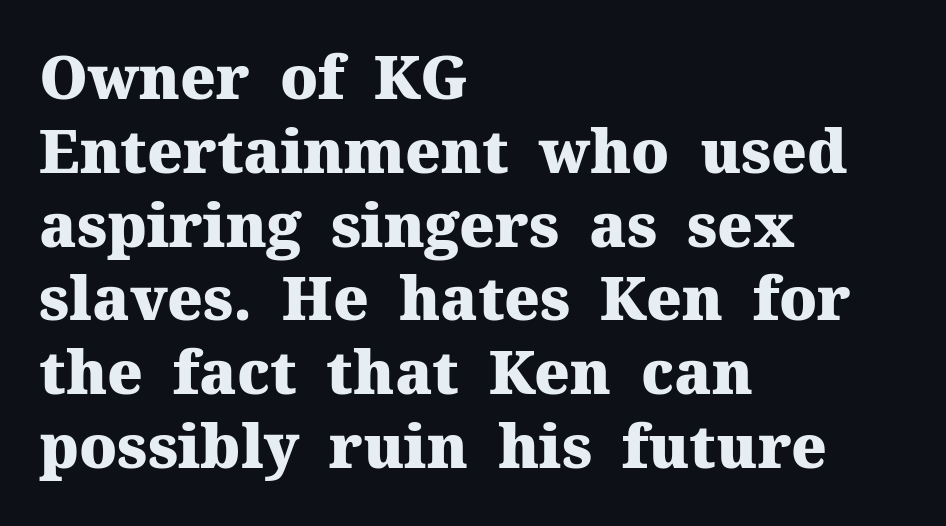
The image shows 60 px heavy serif type, upright; set left-aligned, line spacing 1.23x, normal letter spacing, not underlined; medium stroke contrast and a medium x-height.
